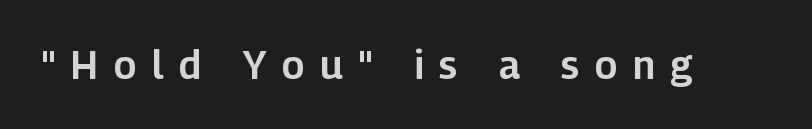
The image shows 39 px sans-serif type, upright; set unusually wide letter spacing (+0.4 em), not underlined; low stroke contrast and a medium x-height.
